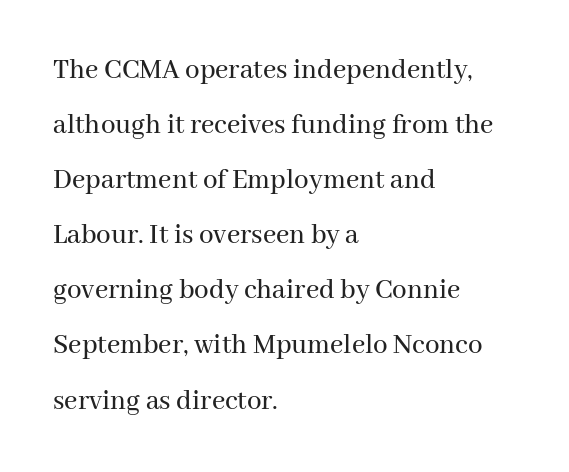
Q: Is the text italic (slanted)? A: No, it is upright.
Q: Is the typeface a serif or a sans-serif typeface? A: Serif.
Q: Is the text underlined? A: No.
Q: How is the paragraph aligned? A: Left-aligned.
Q: Is the spacing between letters normal or unusually wide? A: Normal.
Q: Is the spacing between lines tight, normal or loose? A: Loose.
Q: Width (condensed, normal, or wide)? A: Normal.
Q: Stroke contrast? A: Medium.
Q: x-height? A: Medium.
Q: Monospaced? A: No.
